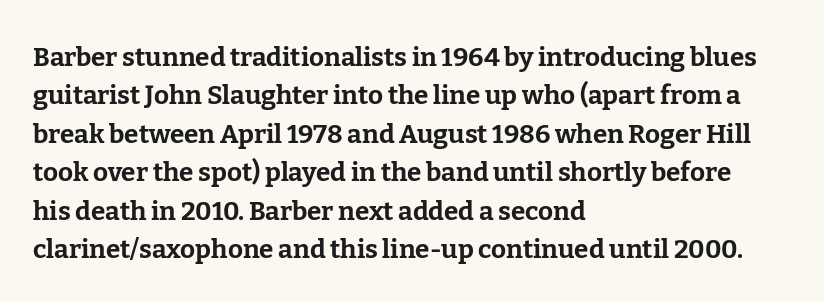
Q: Is the text bold? A: Yes.
Q: Is the text italic (slanted)? A: No, it is upright.
Q: Is the text underlined? A: No.
Q: How is the paragraph aligned? A: Left-aligned.
Q: Is the spacing between letters normal or unusually wide? A: Normal.
Q: Is the spacing between lines tight, normal or loose? A: Normal.
